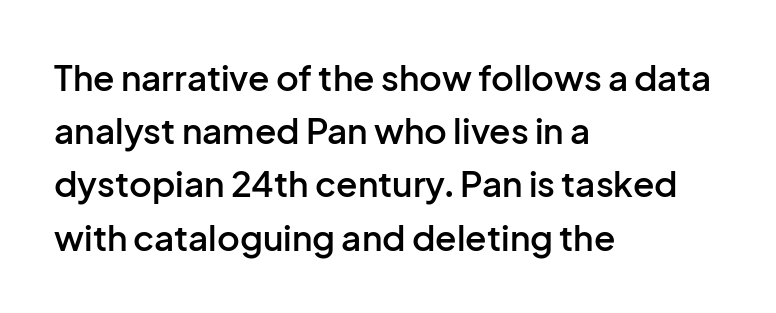
The image shows 35 px semibold sans-serif type, upright; set left-aligned, normal line spacing (1.52x), normal letter spacing, not underlined; low stroke contrast and a medium x-height.
